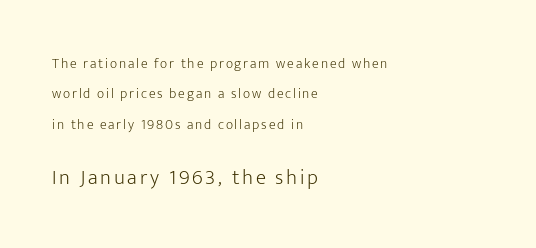
{"italic": "no", "bold": "no", "underline": "no", "align": "left", "line_spacing": "loose", "line_spacing_ratio": 2.17, "larger_block": "second", "size_ratio": 1.5, "glyph_px": 21}
